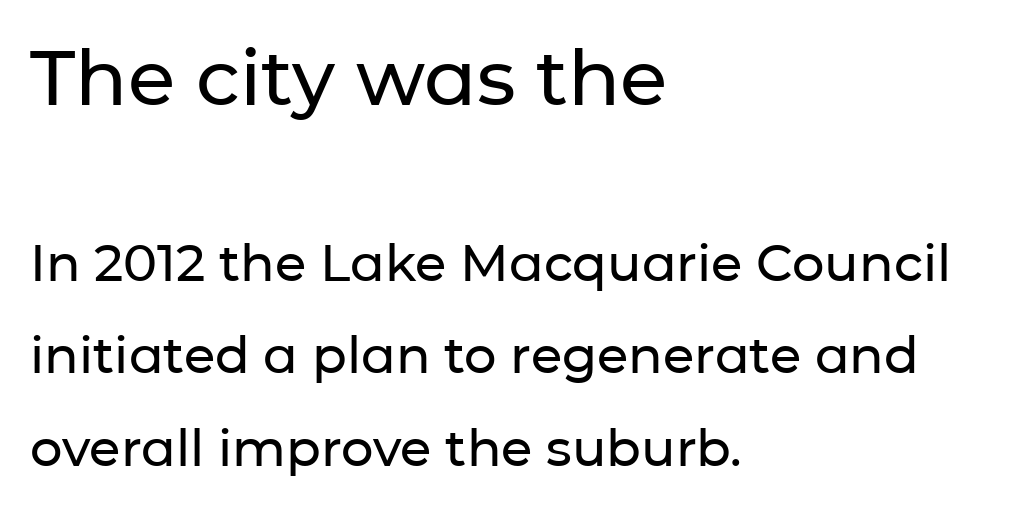
The lines in this sample share a left origin and differ only in where they stop. Scale decreases going downward across the two blocks. There is no visible air inserted between adjacent glyphs. Is there any slant? The stems are plumb. A typesetter would call this proportional, since set widths differ per character.
